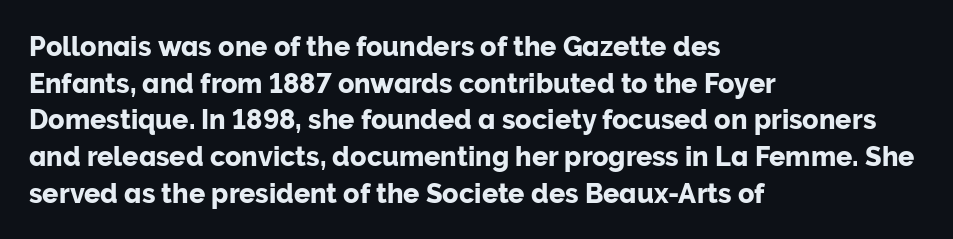
The image shows 27 px text type, upright; set left-aligned, normal line spacing (1.36x), normal letter spacing, not underlined.
